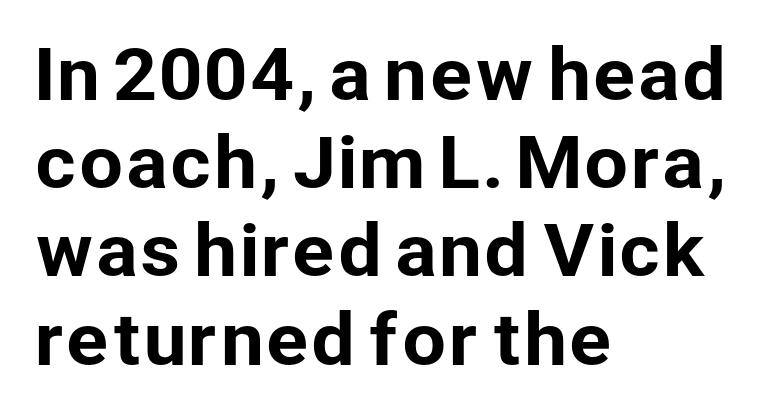
Plain, unruled lines of type. One-word summary of the alignment: left. The face used here is proportionally spaced, like ordinary book or web type. A typesetter would label this face a sans.
